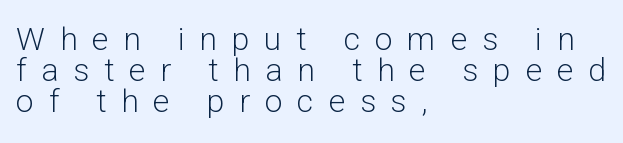
Q: Is the text bold? A: No.
Q: Is the text italic (slanted)? A: No, it is upright.
Q: Is the typeface a serif or a sans-serif typeface? A: Sans-serif.
Q: Is the text underlined? A: No.
Q: How is the paragraph aligned? A: Left-aligned.
Q: Is the spacing between letters normal or unusually wide? A: Unusually wide.
Q: Is the spacing between lines tight, normal or loose? A: Tight.
Q: Width (condensed, normal, or wide)? A: Normal.
Q: Stroke contrast? A: Low.
Q: x-height? A: Medium.
Q: Monospaced? A: No.
